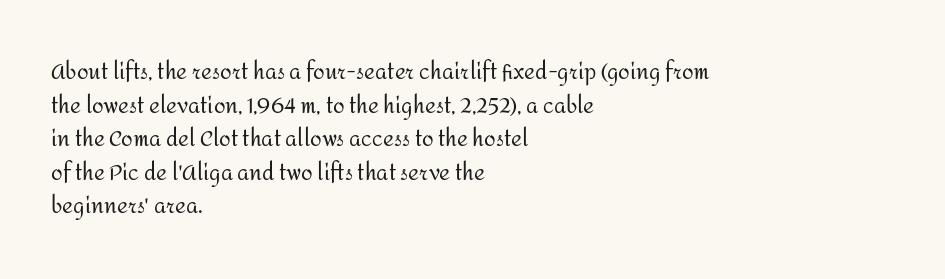
The font's upright variant was chosen for this text. Does the leading feel generous? No, just average. Letters rest on an invisible, unmarked baseline. Heft: none added — not bold. Typeset ragged right — the left edge is the straight one.
